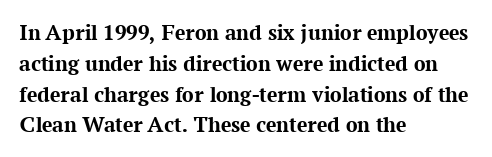
Q: Is the text bold? A: Yes.
Q: Is the text italic (slanted)? A: No, it is upright.
Q: Is the text underlined? A: No.
Q: How is the paragraph aligned? A: Left-aligned.
Q: Is the spacing between letters normal or unusually wide? A: Normal.
Q: Is the spacing between lines tight, normal or loose? A: Normal.
